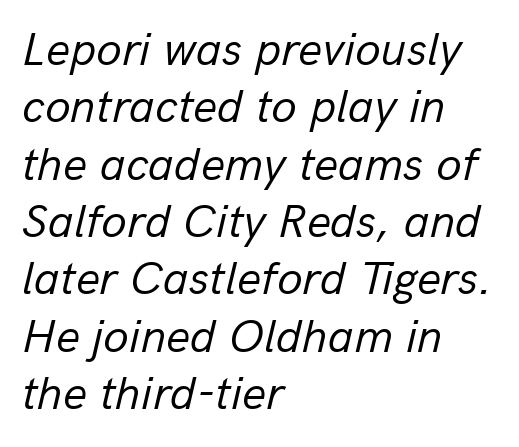
{"italic": "yes", "lean": "right", "slant_degrees": 13, "bold": "no", "weight": "regular", "width": "normal", "stroke_contrast": "low", "x_height": "medium", "monospaced": "no", "underline": "no", "align": "left", "line_spacing_ratio": 1.22, "letter_spacing": "normal", "letter_spacing_em": 0.0, "glyph_px": 47}
